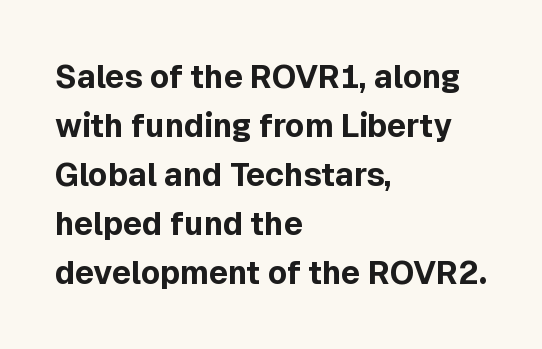
{"serif": "no", "italic": "no", "bold": "yes", "weight": "bold", "width": "normal", "x_height": "medium", "monospaced": "no", "underline": "no", "align": "left", "line_spacing": "normal", "line_spacing_ratio": 1.53, "letter_spacing": "normal", "letter_spacing_em": 0.0, "glyph_px": 32}
